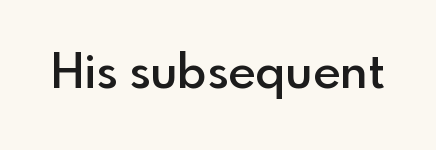
The image shows 48 px semibold sans-serif type, upright; set normal letter spacing, not underlined; a small x-height.
